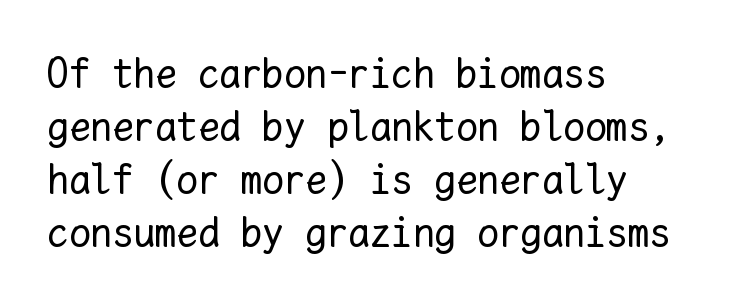
Ascenders rise straight up at ninety degrees. The passage shown is typed in a monospace face where columns stay perfectly aligned. Horizontal alignment here is leftward, the default for most running prose. Default kerning and tracking; the words read as compact shapes.
